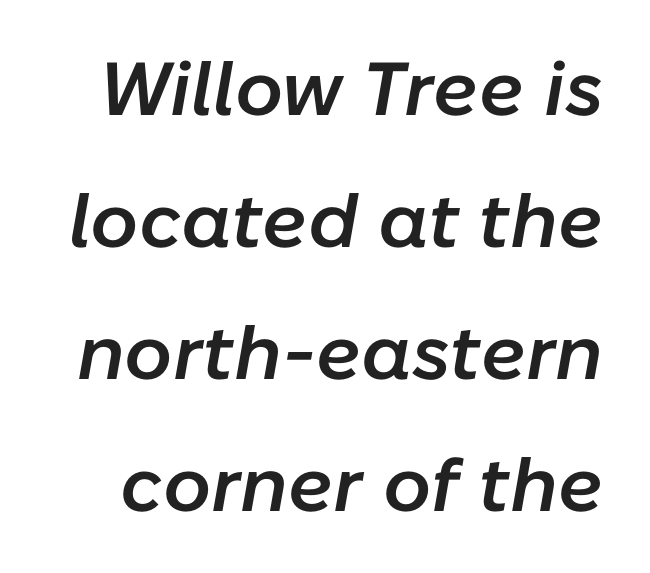
You could not count columns in this text — the font is proportionally spaced. Stems and bowls a touch heavier than normal — semibold. Observe the ordinary spacing: letters are neighbours, not strangers. Just letters on the line, the space beneath them empty. Slanted lettering throughout.
